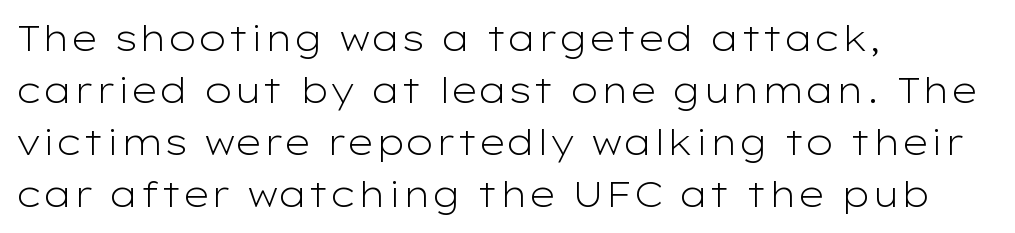
{"serif": "no", "italic": "no", "bold": "no", "weight": "light", "width": "wide", "stroke_contrast": "low", "x_height": "medium", "monospaced": "no", "underline": "no", "align": "left", "line_spacing": "normal", "line_spacing_ratio": 1.49, "letter_spacing": "normal", "letter_spacing_em": 0.0, "glyph_px": 35}
